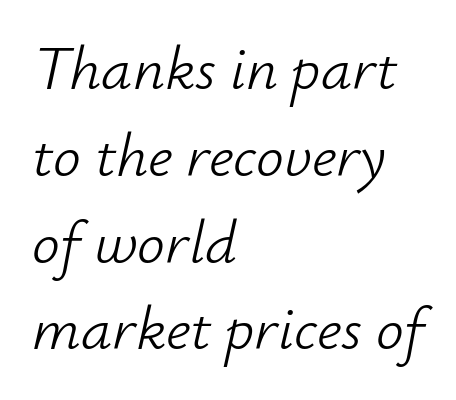
{"italic": "yes", "lean": "right", "slant_degrees": 12, "bold": "no", "weight": "light", "width": "normal", "stroke_contrast": "low", "x_height": "small", "monospaced": "no", "underline": "no", "align": "left", "line_spacing": "normal", "line_spacing_ratio": 1.4, "letter_spacing": "normal", "letter_spacing_em": 0.0, "glyph_px": 62}
